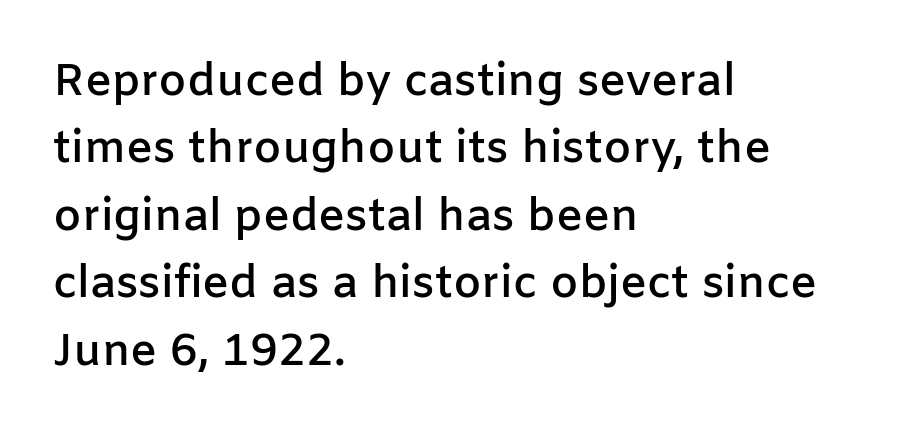
As a designer I'd log this as weight 600, semibold. If you measured baseline to baseline, you'd find a middling distance. What stands out about the letter spacing? Nothing — it is the standard amount. Posture: vertical. Each letter keeps its own natural width here, so spacing adapts to shape.
